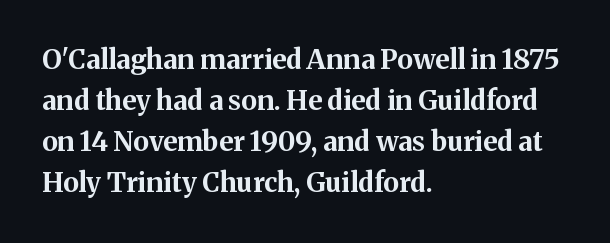
Line beginnings align vertically; line endings do not. Between one letter and the next there's only the usual sliver of space. Notice how descenders clear the ascenders below comfortably — that's standard leading. Does the lettering tilt? It doesn't — this is upright. Letters rest on an invisible, unmarked baseline.
